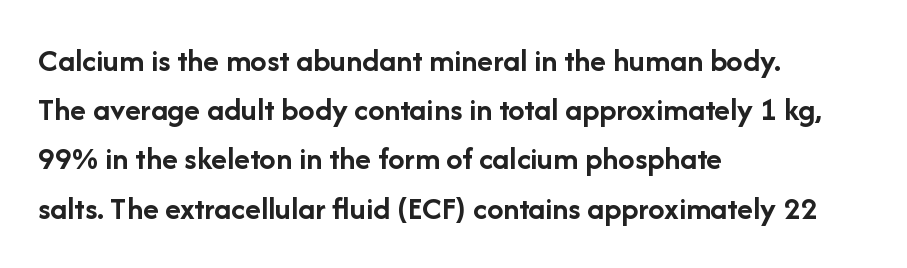
Q: Is the text bold? A: Yes.
Q: Is the text italic (slanted)? A: No, it is upright.
Q: Is the typeface a serif or a sans-serif typeface? A: Sans-serif.
Q: Is the text underlined? A: No.
Q: How is the paragraph aligned? A: Left-aligned.
Q: Is the spacing between letters normal or unusually wide? A: Normal.
Q: Is the spacing between lines tight, normal or loose? A: Normal.
Q: Width (condensed, normal, or wide)? A: Normal.
Q: Stroke contrast? A: Low.
Q: x-height? A: Medium.
Q: Monospaced? A: No.
